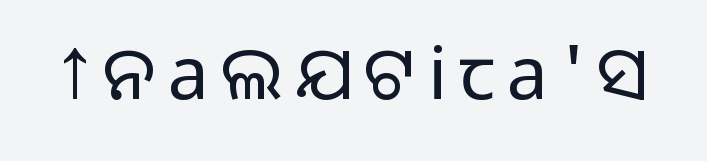
Counters stay open thanks to moderate or lighter strokes. Ordinary non-slanted type is in use. The glyphs are unaccompanied by any horizontal stroke below them. Do the characters align in a grid? No, the font is proportional.
